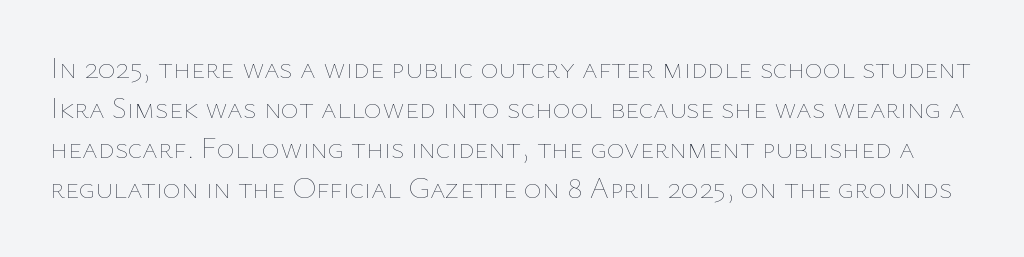
The image shows 30 px thin type, upright; set normal line spacing (1.33x), normal letter spacing, not underlined; low stroke contrast and a medium x-height.
